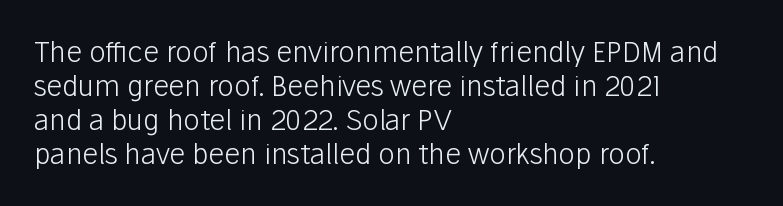
Q: Is the text bold? A: No.
Q: Is the text italic (slanted)? A: No, it is upright.
Q: Is the typeface a serif or a sans-serif typeface? A: Sans-serif.
Q: Is the text underlined? A: No.
Q: How is the paragraph aligned? A: Left-aligned.
Q: Is the spacing between letters normal or unusually wide? A: Normal.
Q: Width (condensed, normal, or wide)? A: Normal.
Q: Stroke contrast? A: Low.
Q: x-height? A: Medium.
Q: Monospaced? A: No.
